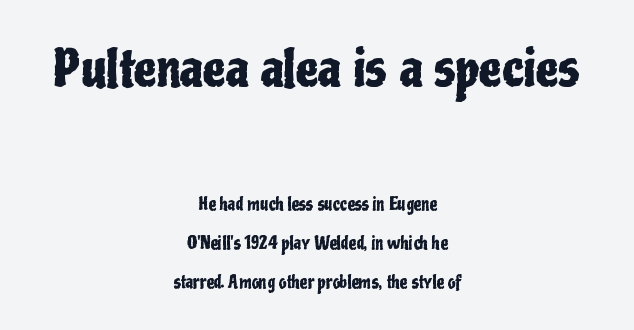
The image shows 51 px condensed sans-serif type, upright; set centered, loose line spacing (2.28x), normal letter spacing, not underlined; the first (top) block is 3.0x larger; low stroke contrast and a medium x-height.
